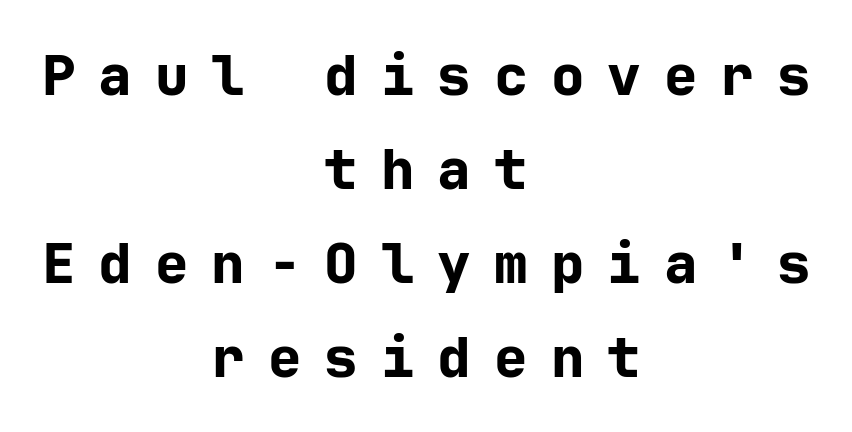
{"serif": "no", "italic": "no", "bold": "yes", "weight": "bold", "width": "normal", "stroke_contrast": "low", "x_height": "medium", "underline": "no", "align": "center", "line_spacing": "normal", "line_spacing_ratio": 1.68, "letter_spacing": "wide", "letter_spacing_em": 0.41, "glyph_px": 56}
